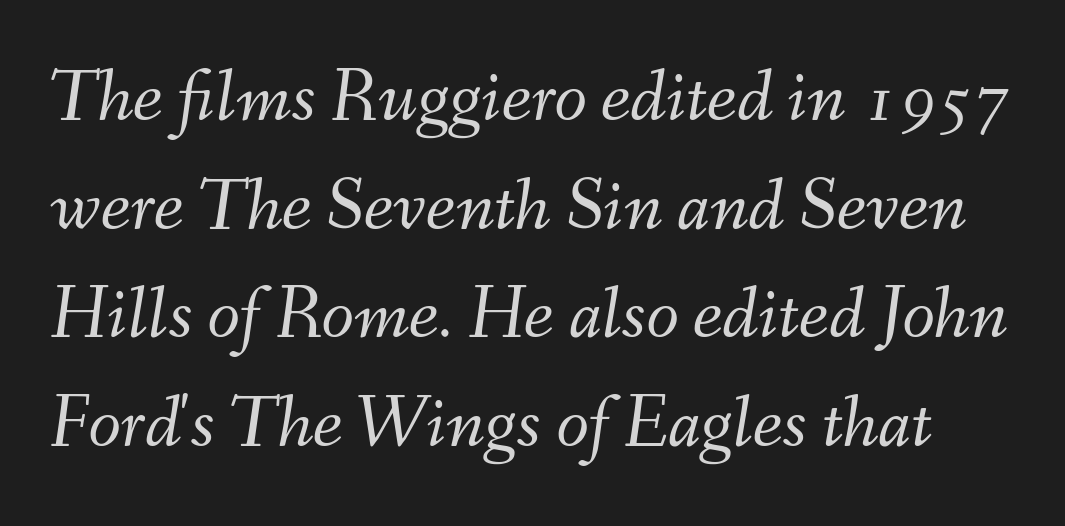
The image shows 75 px light type, italic (leaning right); set normal line spacing (1.45x), normal letter spacing, not underlined; medium stroke contrast and a small x-height.
